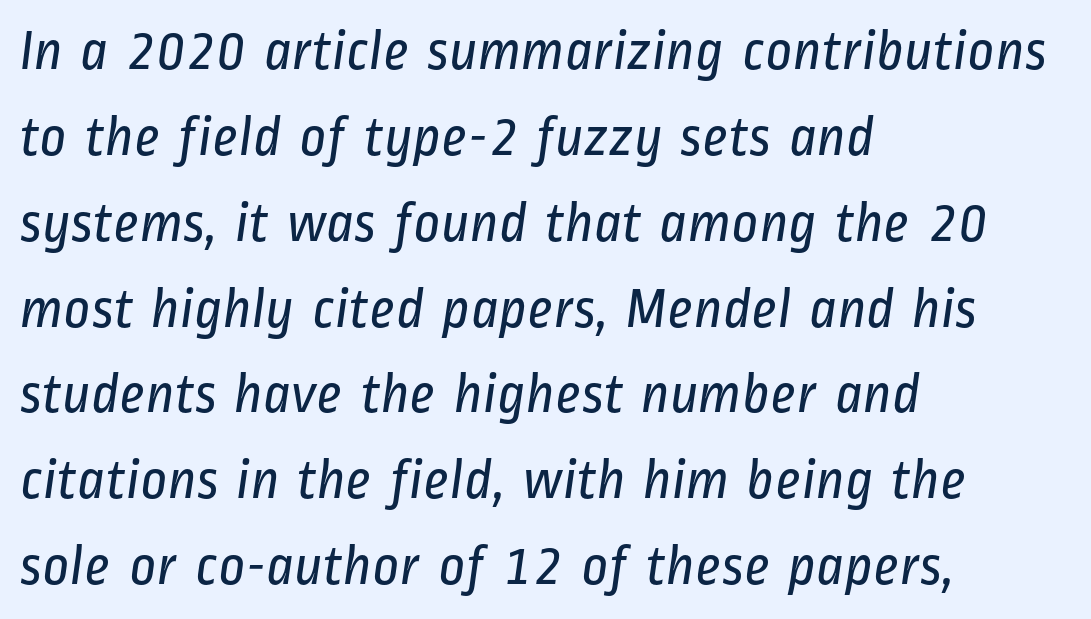
The passage shown is not bold in any degree. Inter-character spacing is left at the font's built-in metrics. Each letter keeps its own natural width here, so spacing adapts to shape. This rendering employs a face without finishing strokes, i.e., a sans-serif.
